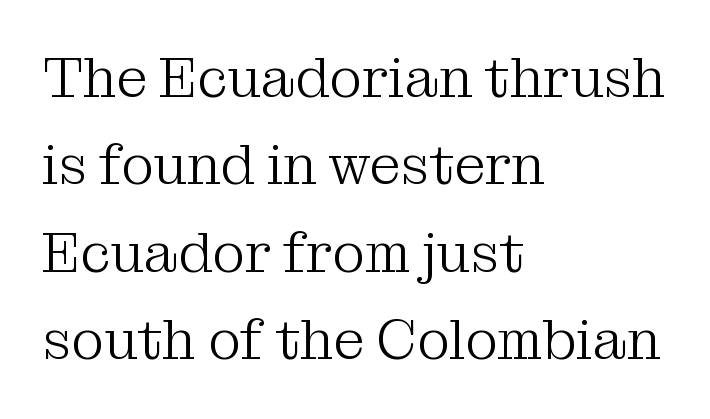
The image shows 56 px light serif type, upright; set left-aligned, normal line spacing (1.56x), normal letter spacing, not underlined; medium stroke contrast and a medium x-height.
